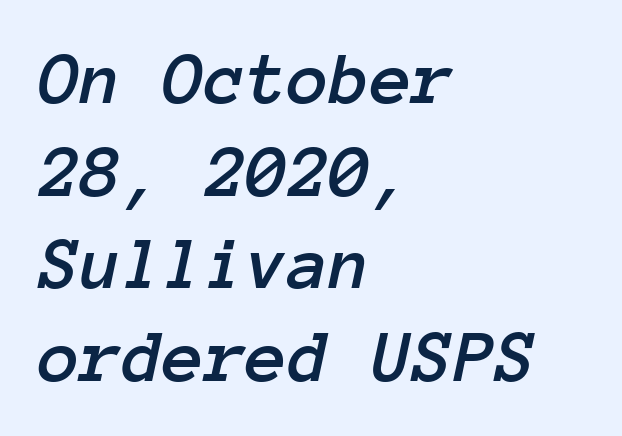
{"italic": "yes", "lean": "right", "slant_degrees": 12, "width": "normal", "stroke_contrast": "low", "x_height": "medium", "monospaced": "yes", "underline": "no", "align": "left", "line_spacing_ratio": 1.22, "letter_spacing": "normal", "letter_spacing_em": 0.0, "glyph_px": 76}
